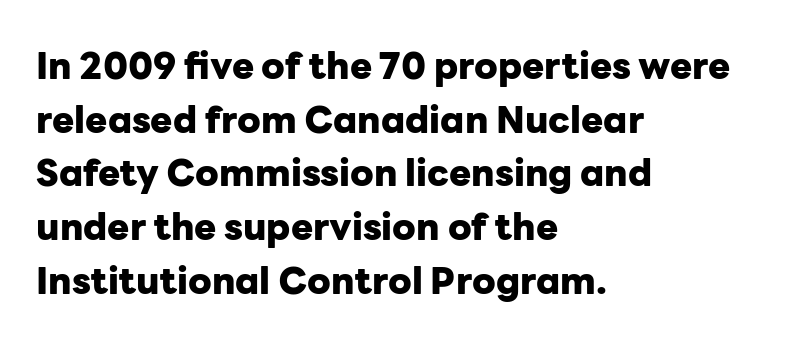
{"serif": "no", "italic": "no", "bold": "yes", "weight": "heavy", "width": "normal", "stroke_contrast": "low", "x_height": "medium", "monospaced": "no", "underline": "no", "align": "left", "line_spacing": "normal", "line_spacing_ratio": 1.45, "letter_spacing": "normal", "letter_spacing_em": 0.0, "glyph_px": 37}
